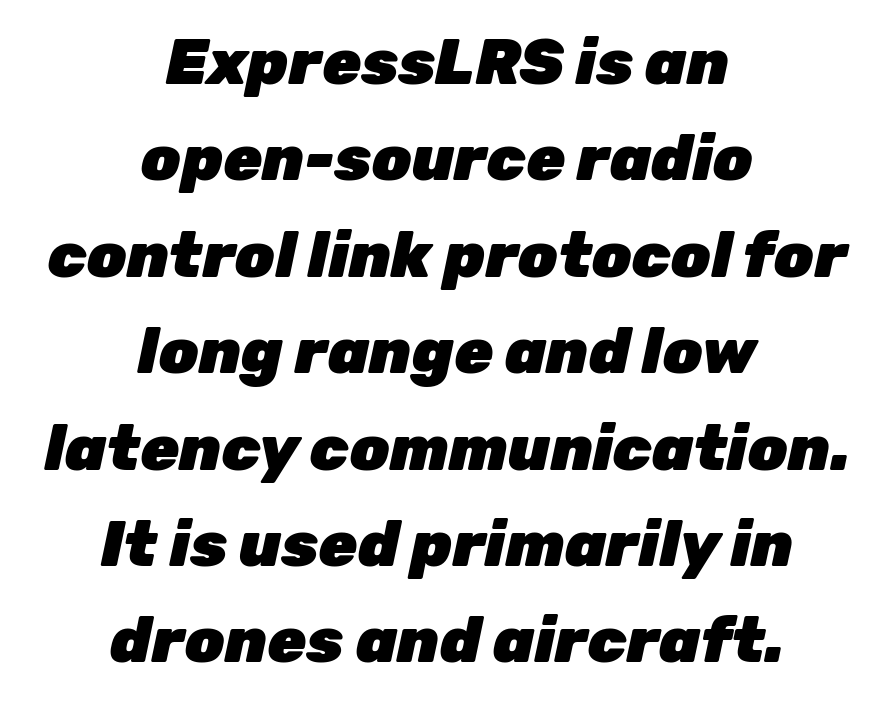
Regarding leading, the lines here are spaced in the standard way. Horizontal alignment here is central, giving a formal, balanced look. Type without underlining. The rendering uses natural spacing where letterforms have individual widths. Emphasis-style slanted type is in use. The letters are bold, with thick, heavy strokes.
